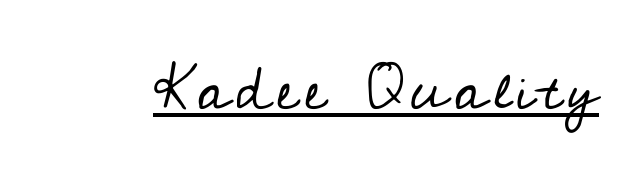
The image shows 61 px regular-weight serif type; set underlined; low stroke contrast and a small x-height.
